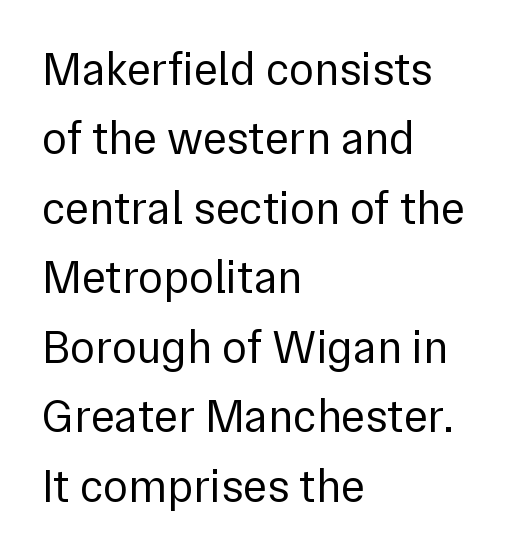
Q: Is the text bold? A: No.
Q: Is the text italic (slanted)? A: No, it is upright.
Q: Is the typeface a serif or a sans-serif typeface? A: Sans-serif.
Q: Is the text underlined? A: No.
Q: How is the paragraph aligned? A: Left-aligned.
Q: Is the spacing between letters normal or unusually wide? A: Normal.
Q: Is the spacing between lines tight, normal or loose? A: Normal.
Q: Width (condensed, normal, or wide)? A: Normal.
Q: x-height? A: Medium.
Q: Monospaced? A: No.
